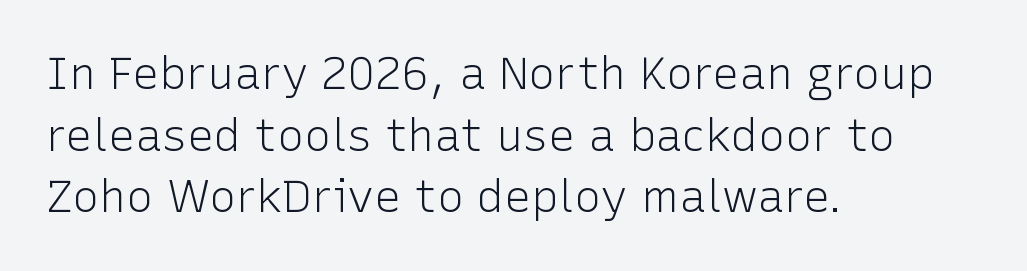
The image shows 45 px light sans-serif type, upright; set left-aligned, normal line spacing (1.37x), normal letter spacing, not underlined; low stroke contrast and a medium x-height.
